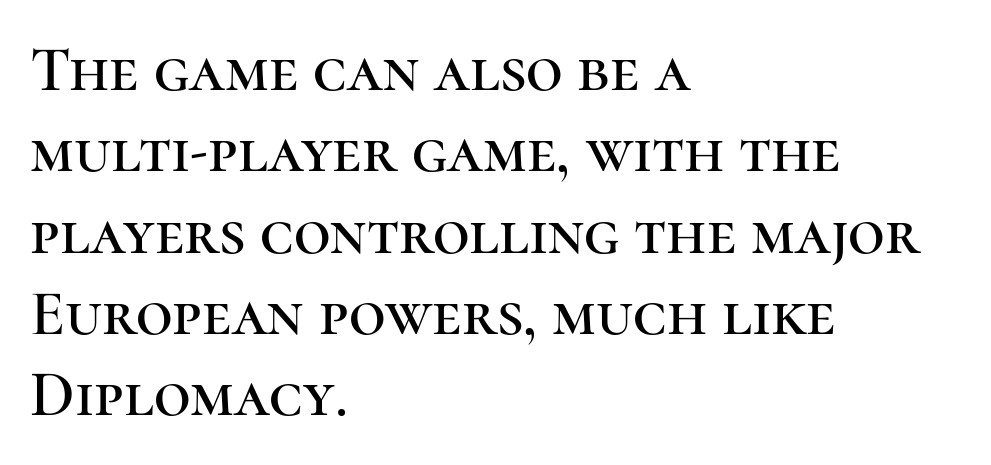
The image shows 64 px serif type, upright; set left-aligned, normal line spacing (1.27x), normal letter spacing, not underlined; high stroke contrast and a medium x-height.
